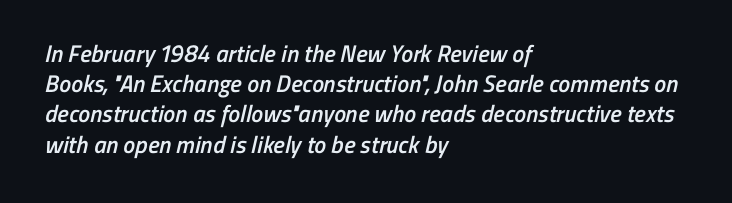
Q: Is the text bold? A: Semi-bold.
Q: Is the text underlined? A: No.
Q: How is the paragraph aligned? A: Left-aligned.
Q: Is the spacing between letters normal or unusually wide? A: Normal.
Q: Is the spacing between lines tight, normal or loose? A: Normal.
